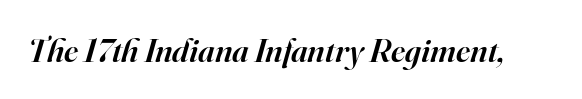
Q: Is the text bold? A: Semi-bold.
Q: Is the text italic (slanted)? A: Yes, it leans right by about 16 degrees.
Q: Is the typeface a serif or a sans-serif typeface? A: Serif.
Q: Is the text underlined? A: No.
Q: Is the spacing between letters normal or unusually wide? A: Normal.
Q: Width (condensed, normal, or wide)? A: Normal.
Q: Stroke contrast? A: High.
Q: x-height? A: Small.
Q: Monospaced? A: No.
